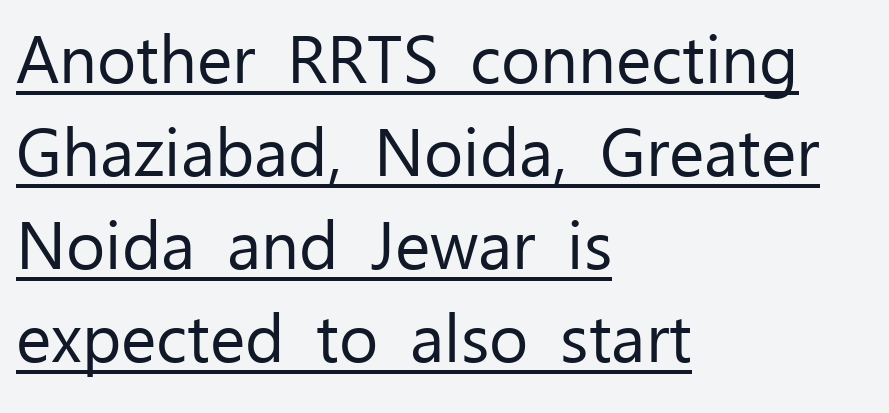
{"serif": "no", "italic": "no", "bold": "no", "weight": "regular", "width": "normal", "stroke_contrast": "low", "x_height": "medium", "monospaced": "no", "underline": "yes", "align": "left", "line_spacing": "normal", "line_spacing_ratio": 1.39, "letter_spacing": "normal", "letter_spacing_em": 0.0, "glyph_px": 67}
